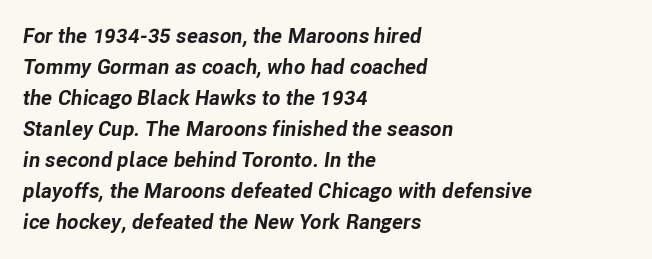
Vertical spacing — default. The rendering keeps characters at their native spacing. Set as a true bold cut, around the 700 mark. Characters are canted at an angle relative to the baseline's perpendicular. The rendering anchors every line to the left-hand side. Each row of text sits above clean, open space.
